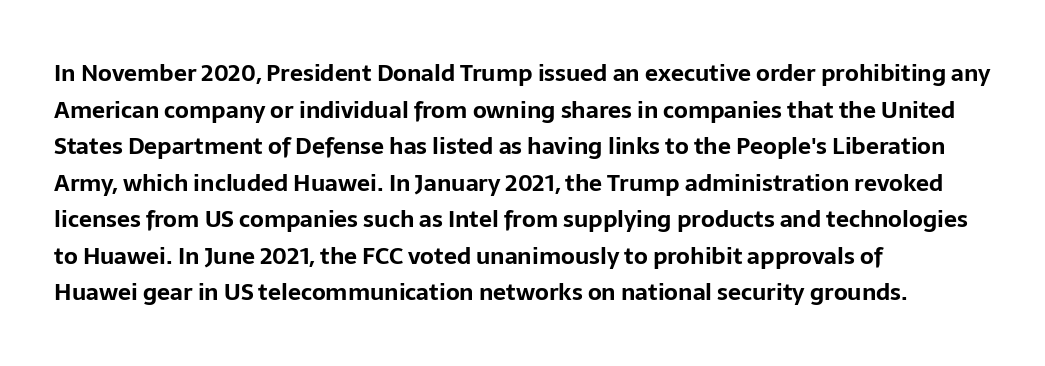
{"italic": "no", "bold": "yes", "underline": "no", "align": "left", "line_spacing": "normal", "line_spacing_ratio": 1.59, "letter_spacing": "normal", "letter_spacing_em": 0.0, "glyph_px": 23}
